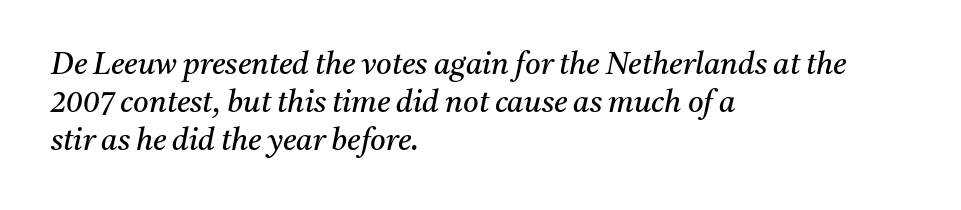
Stems and bowls with no extra thickness — not bold. Does the leading feel generous? No, just average. The lines in this sample share a left origin and differ only in where they stop. You could not count columns in this text — the font is proportionally spaced. To sum up the face: it has serifs. The area under the type is left untouched.
